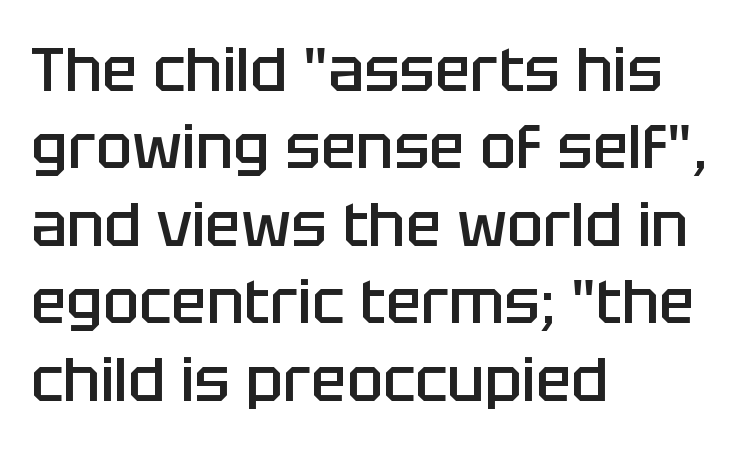
The image shows 60 px semibold sans-serif type, upright; set left-aligned, normal line spacing (1.29x), normal letter spacing, not underlined; low stroke contrast and a large x-height.
